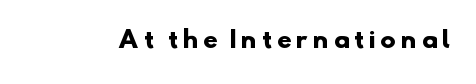
What stands out about the letter spacing? Its width — letters are far apart. The words here are not underlined. Strong, thick strokes mark this as bold type.
